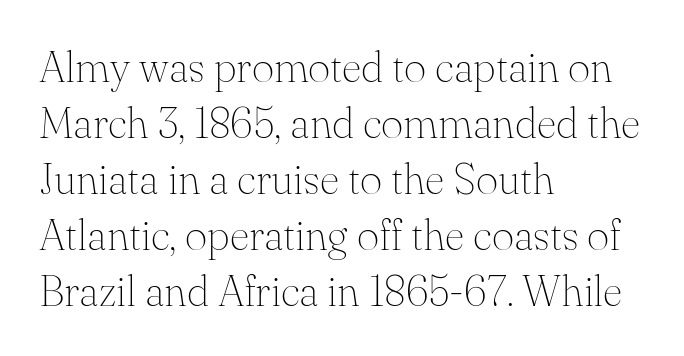
{"serif": "yes", "italic": "no", "bold": "no", "weight": "thin", "width": "normal", "stroke_contrast": "medium", "x_height": "small", "monospaced": "no", "underline": "no", "align": "left", "line_spacing": "normal", "line_spacing_ratio": 1.3, "letter_spacing": "normal", "letter_spacing_em": 0.0, "glyph_px": 43}
